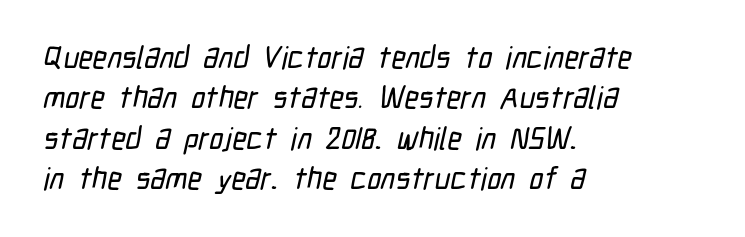
Q: Is the typeface a serif or a sans-serif typeface? A: Sans-serif.
Q: Is the text underlined? A: No.
Q: How is the paragraph aligned? A: Left-aligned.
Q: Is the spacing between letters normal or unusually wide? A: Normal.
Q: Is the spacing between lines tight, normal or loose? A: Normal.
Q: Width (condensed, normal, or wide)? A: Condensed.
Q: Stroke contrast? A: Low.
Q: x-height? A: Medium.
Q: Monospaced? A: No.
